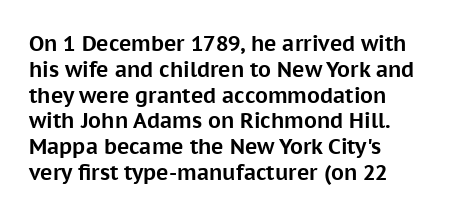
The letters stand upright; this is a roman face. Every row of glyphs begins at an identical x-position on the left. Between one letter and the next there's only the usual sliver of space. Caption: bold face, heavy strokes.
